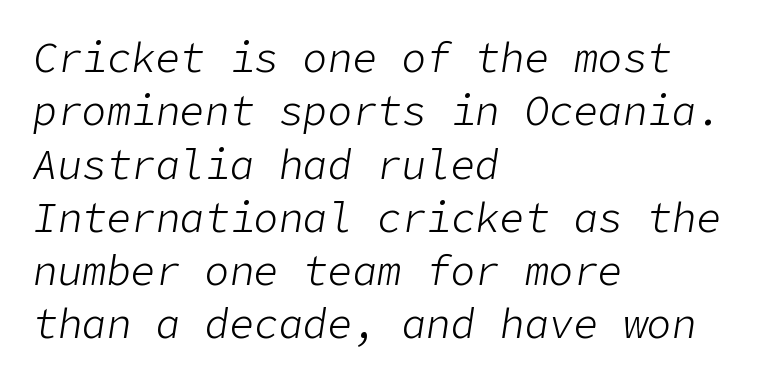
Q: Is the text bold? A: No.
Q: Is the text italic (slanted)? A: Yes, it leans right by about 9 degrees.
Q: Is the text underlined? A: No.
Q: How is the paragraph aligned? A: Left-aligned.
Q: Is the spacing between letters normal or unusually wide? A: Normal.
Q: Is the spacing between lines tight, normal or loose? A: Normal.
Q: Width (condensed, normal, or wide)? A: Normal.
Q: Stroke contrast? A: Low.
Q: x-height? A: Medium.
